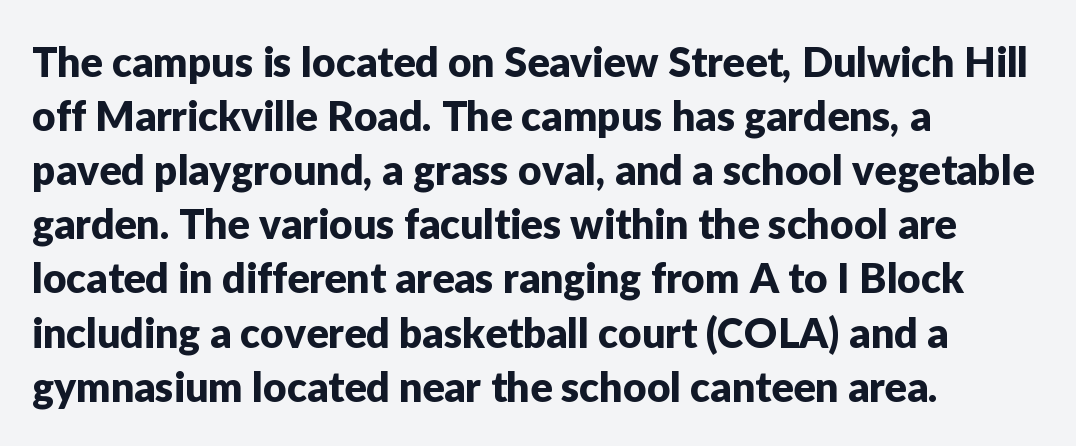
{"serif": "no", "italic": "no", "width": "normal", "stroke_contrast": "low", "x_height": "medium", "monospaced": "no", "underline": "no", "align": "left", "line_spacing": "normal", "line_spacing_ratio": 1.32, "letter_spacing": "normal", "letter_spacing_em": 0.0, "glyph_px": 41}
